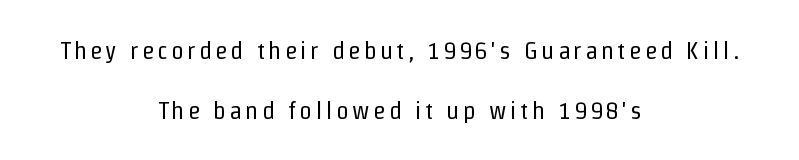
The font sits on the lighter half of the weight spectrum, regular included. The rag falls on both sides of this text block equally. Unmarked baselines from the first word to the last. Quick note: not italic, upright.
